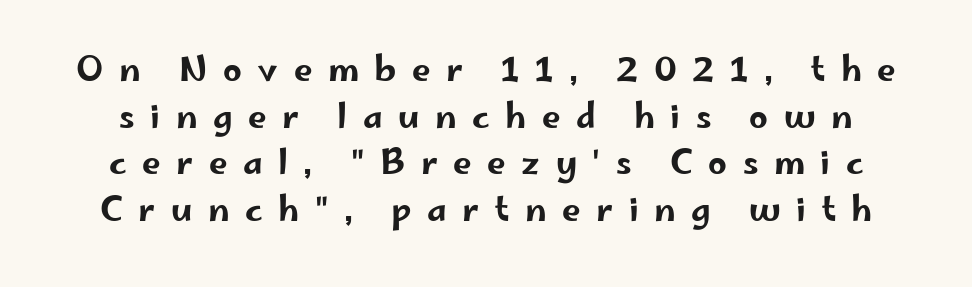
The image shows 33 px wide sans-serif type, upright; set normal line spacing (1.41x), unusually wide letter spacing (+0.47 em), not underlined; low stroke contrast and a small x-height.
